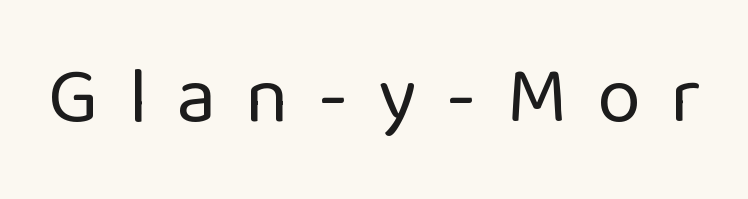
Think of a printed novel: that variable character pitch is what you see here. Summary of weight: not heavy and not bold. Type without underlining. How are the letters spaced? Widely, with obvious added tracking.
